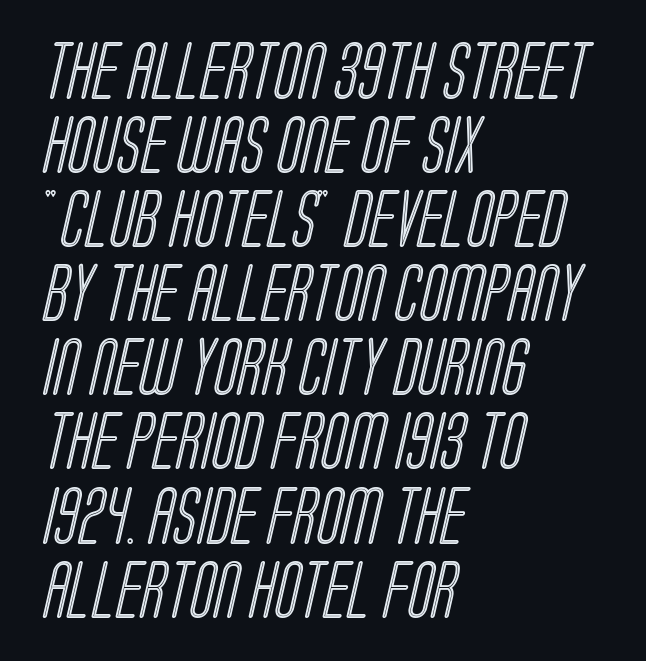
The horizontal fit of the characters is conventional and even. Short and long lines alike share a common starting point at left. The space beneath each line is pristine and unruled. Here the designer chose a conventional face with non-uniform glyph widths. Regular leading.
